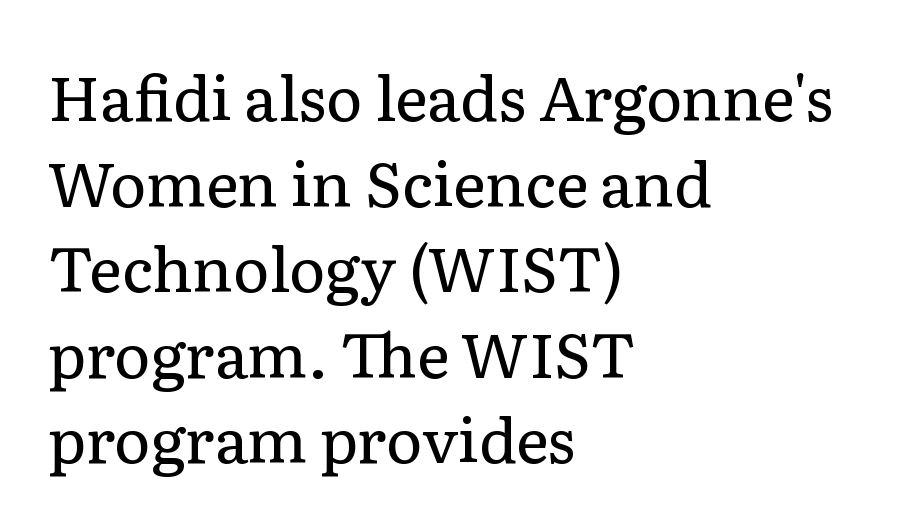
The image shows 62 px regular-weight serif type, upright; set left-aligned, normal line spacing (1.38x), normal letter spacing, not underlined; low stroke contrast and a medium x-height.
